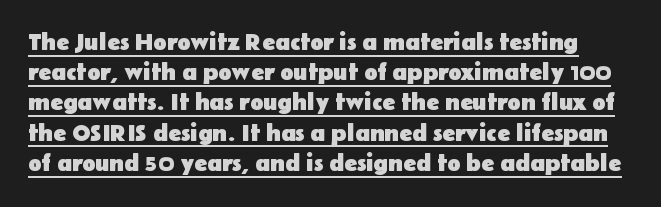
The image shows 24 px bold type, upright; set normal line spacing (1.26x), normal letter spacing, underlined.
